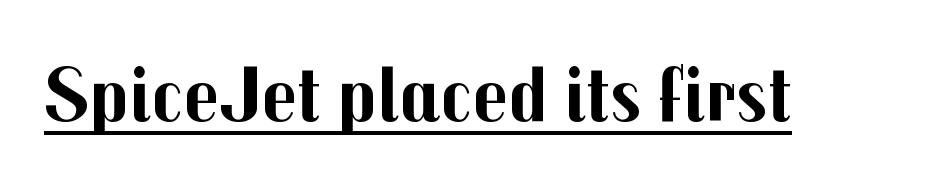
The image shows 79 px bold sans-serif type, upright; set normal letter spacing, underlined; medium stroke contrast and a medium x-height.
